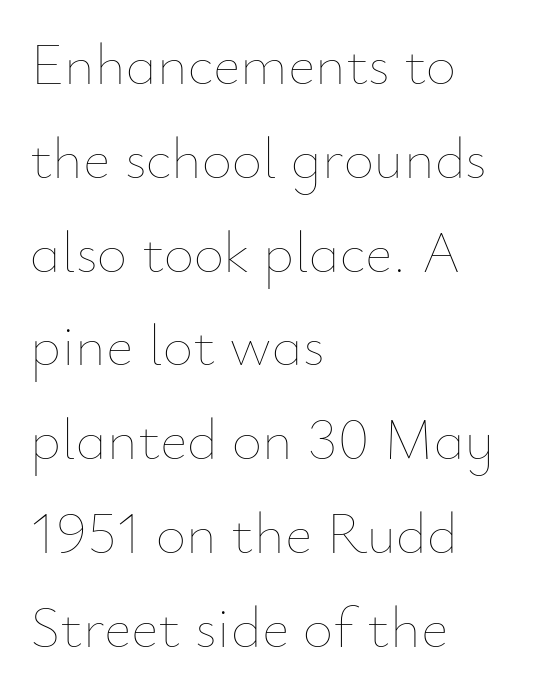
{"italic": "no", "bold": "no", "weight": "thin", "width": "normal", "stroke_contrast": "low", "x_height": "small", "monospaced": "no", "underline": "no", "align": "left", "line_spacing": "normal", "line_spacing_ratio": 1.59, "letter_spacing": "normal", "letter_spacing_em": 0.0, "glyph_px": 59}
